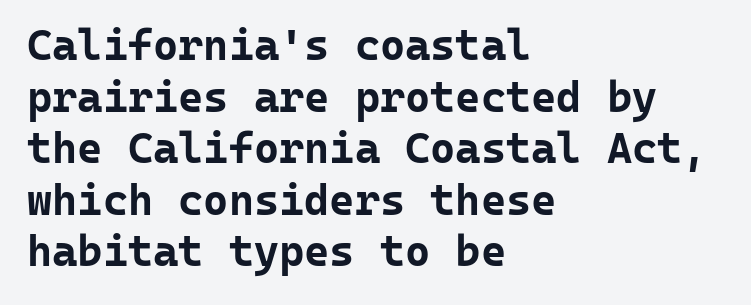
Q: Is the text bold? A: Yes.
Q: Is the text italic (slanted)? A: No, it is upright.
Q: Is the typeface a serif or a sans-serif typeface? A: Sans-serif.
Q: Is the text underlined? A: No.
Q: How is the paragraph aligned? A: Left-aligned.
Q: Is the spacing between letters normal or unusually wide? A: Normal.
Q: Width (condensed, normal, or wide)? A: Normal.
Q: Stroke contrast? A: Low.
Q: x-height? A: Medium.
Q: Monospaced? A: Yes.
